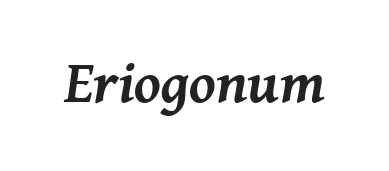
Q: Is the text bold? A: Semi-bold.
Q: Is the text italic (slanted)? A: Yes, it leans right by about 11 degrees.
Q: Is the text underlined? A: No.
Q: Is the spacing between letters normal or unusually wide? A: Normal.
Q: Width (condensed, normal, or wide)? A: Normal.
Q: Stroke contrast? A: Medium.
Q: x-height? A: Medium.
Q: Monospaced? A: No.
